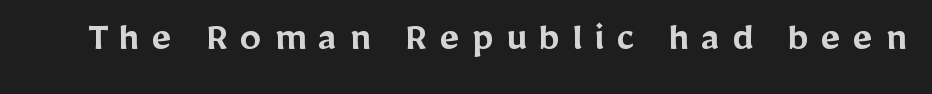
{"serif": "no", "italic": "no", "bold": "semi", "weight": "semibold", "width": "normal", "stroke_contrast": "low", "x_height": "medium", "monospaced": "no", "underline": "no", "letter_spacing": "wide", "letter_spacing_em": 0.28, "glyph_px": 43}
